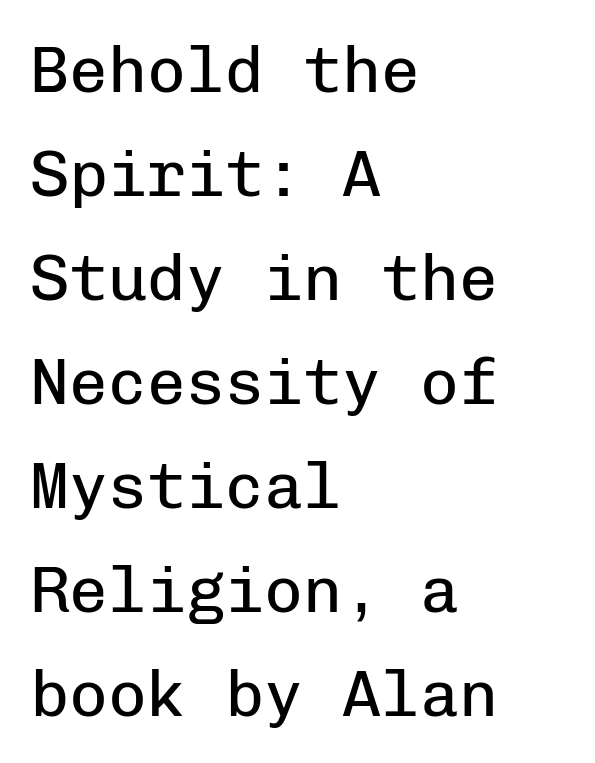
{"serif": "no", "italic": "no", "bold": "no", "weight": "regular", "width": "normal", "stroke_contrast": "low", "x_height": "medium", "monospaced": "yes", "underline": "no", "align": "left", "line_spacing": "normal", "line_spacing_ratio": 1.6, "letter_spacing": "normal", "letter_spacing_em": 0.0, "glyph_px": 65}
